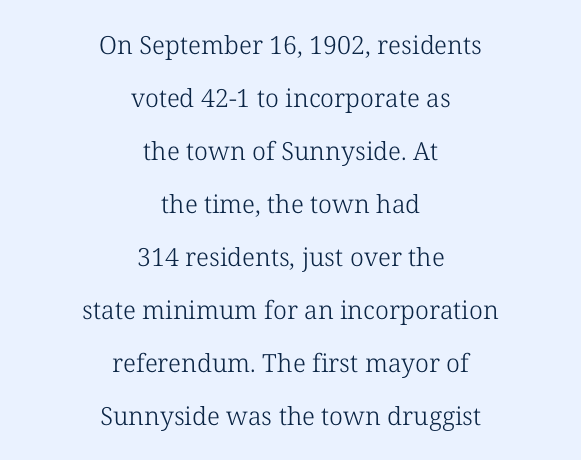
The weight tops out at a normal text grade. Every row of glyphs is offset so its center matches the block's center. If you measured baseline to baseline, you'd find a long distance. These lines were composed using upright roman letters.
